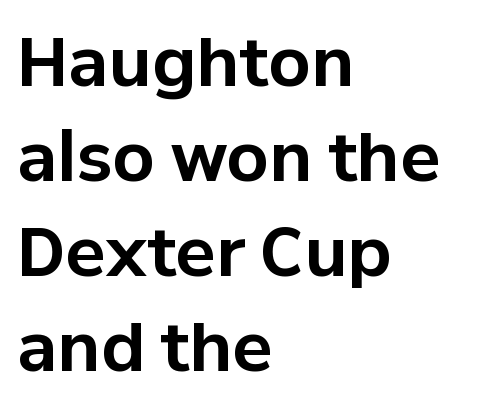
No extra tracking has been applied to these lines. Plain, unruled lines of type. The type family on display is of the sans-serif kind. Whoever set this chose a conventional vertical rhythm. This rendering uses left alignment, leaving the right contour irregular.
